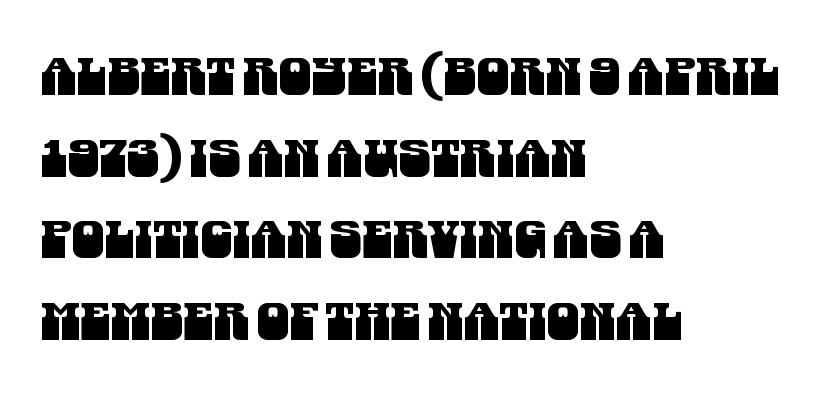
Do the characters align in a grid? No, the font is proportional. Spacing between characters is what you'd get straight out of the box. Observe the absence of serifs on each vertical stroke in this sample. Bare-footed words on every line. Evenly set lines give the paragraph a standard silhouette.
